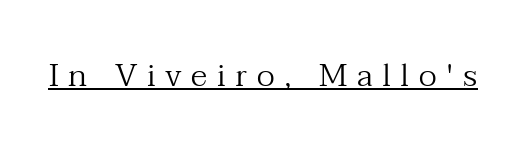
Somebody hit Ctrl+U on this one — the words are underlined. Weight: in the light-to-regular range. Nope, not italic — everything's standing straight. Between one letter and the next there's a generous, obvious gap. Character widths vary here, with narrow letters taking less room than wide ones. I'd call this a serif setting — the letters wear small feet.
